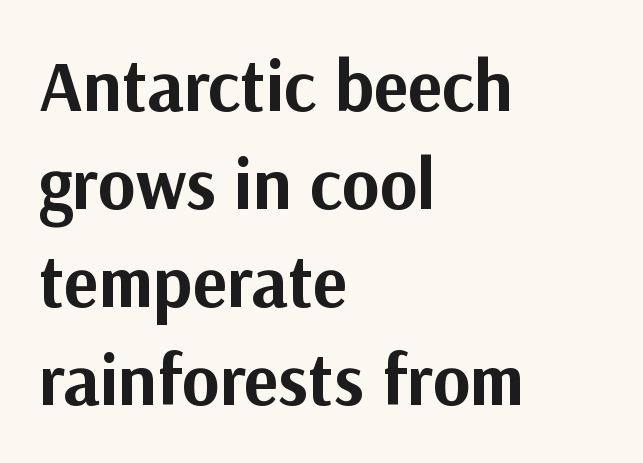
Q: Is the text bold? A: Yes.
Q: Is the text italic (slanted)? A: No, it is upright.
Q: Is the typeface a serif or a sans-serif typeface? A: Sans-serif.
Q: Is the text underlined? A: No.
Q: How is the paragraph aligned? A: Left-aligned.
Q: Is the spacing between letters normal or unusually wide? A: Normal.
Q: Is the spacing between lines tight, normal or loose? A: Normal.
Q: Width (condensed, normal, or wide)? A: Normal.
Q: Stroke contrast? A: Medium.
Q: x-height? A: Medium.
Q: Monospaced? A: No.
